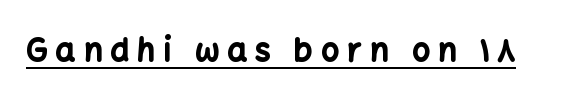
Character widths vary here, with narrow letters taking less room than wide ones. Words appear elongated and porous because spacing is wide. You can tell it's not italic because the verticals are truly vertical. The sample's only ornament is a line tracing under the words.
